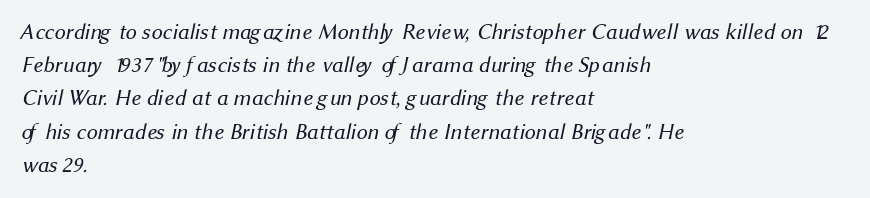
Q: Is the text bold? A: No.
Q: Is the text underlined? A: No.
Q: How is the paragraph aligned? A: Left-aligned.
Q: Is the spacing between letters normal or unusually wide? A: Normal.
Q: Is the spacing between lines tight, normal or loose? A: Normal.
